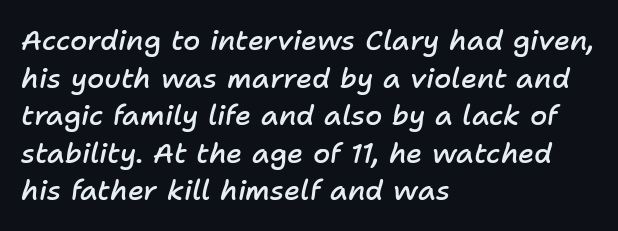
Q: Is the text bold? A: Semi-bold.
Q: Is the text italic (slanted)? A: Yes, it leans right by about 11 degrees.
Q: Is the text underlined? A: No.
Q: How is the paragraph aligned? A: Left-aligned.
Q: Is the spacing between letters normal or unusually wide? A: Normal.
Q: Is the spacing between lines tight, normal or loose? A: Normal.
Q: Width (condensed, normal, or wide)? A: Normal.
Q: Stroke contrast? A: Low.
Q: x-height? A: Medium.
Q: Monospaced? A: No.
